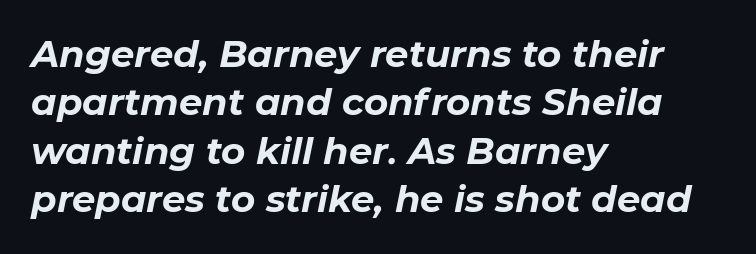
Honestly, the row spacing looks completely unremarkable. The whole block is typeset with a tilt. The font is running at its bold setting. The ragged edge is on the right, which tells us the setting is flush left.
